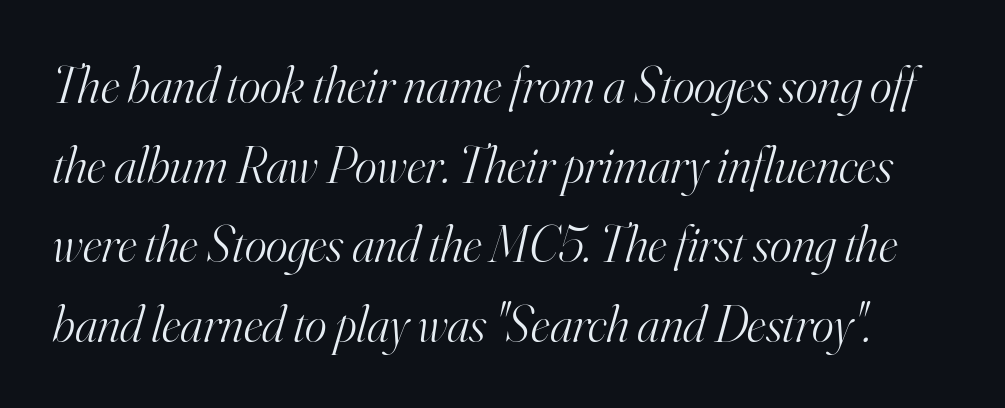
Descenders hang freely into open space. Here the designer chose a conventional face with non-uniform glyph widths. The passage shown is typeset with a serif family. If you measured baseline to baseline, you'd find a middling distance. Does extra space separate the letters? No, they use regular spacing. Nothing heavy about these letters — not bold at all.
